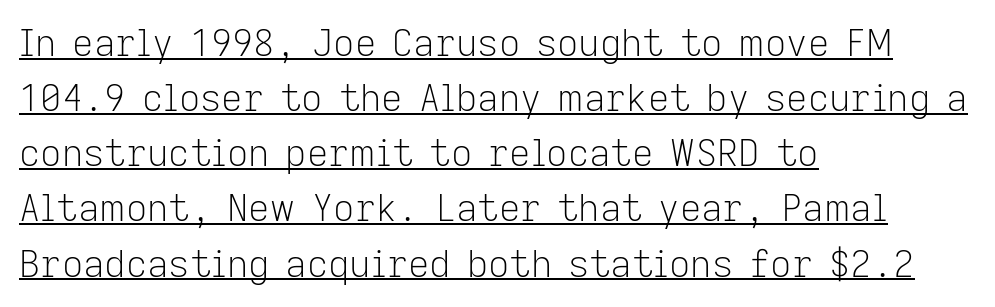
The image shows 37 px light sans-serif type, upright; set left-aligned, normal line spacing (1.49x), normal letter spacing, underlined; low stroke contrast and a medium x-height.
